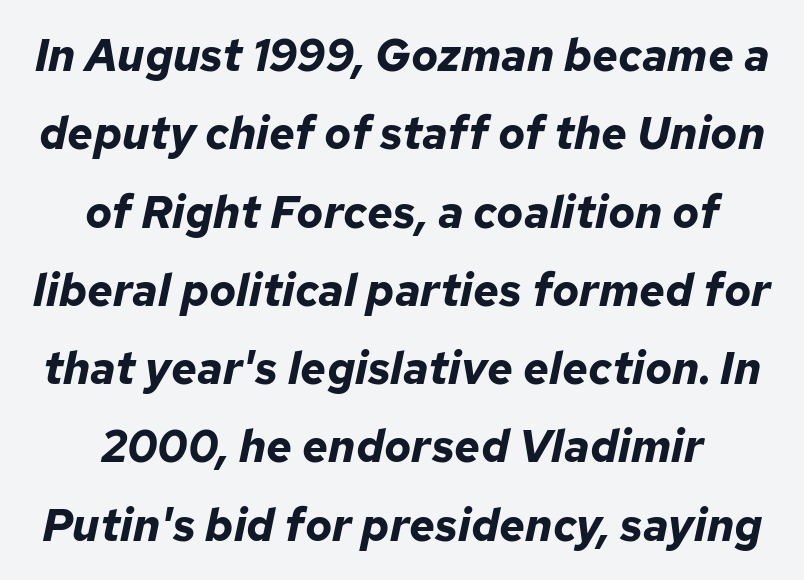
{"italic": "yes", "lean": "right", "slant_degrees": 12, "bold": "yes", "weight": "bold", "width": "normal", "stroke_contrast": "low", "x_height": "medium", "monospaced": "no", "underline": "no", "align": "center", "line_spacing_ratio": 1.74, "letter_spacing": "normal", "letter_spacing_em": 0.0, "glyph_px": 45}
